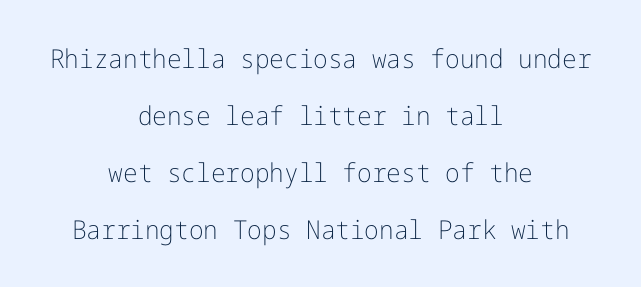
The image shows 26 px text type, upright; set centered, loose line spacing (2.19x), normal letter spacing, not underlined.
